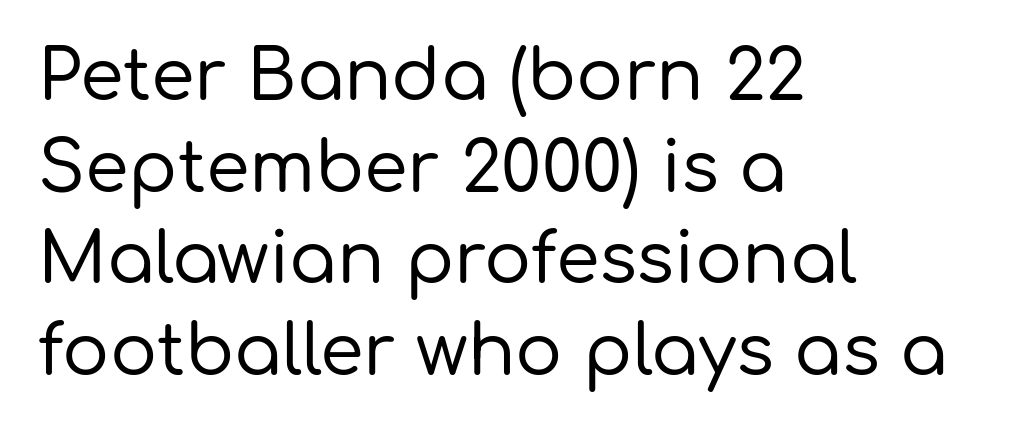
Q: Is the text italic (slanted)? A: No, it is upright.
Q: Is the typeface a serif or a sans-serif typeface? A: Sans-serif.
Q: Is the text underlined? A: No.
Q: How is the paragraph aligned? A: Left-aligned.
Q: Is the spacing between letters normal or unusually wide? A: Normal.
Q: Is the spacing between lines tight, normal or loose? A: Normal.
Q: Width (condensed, normal, or wide)? A: Normal.
Q: Stroke contrast? A: Low.
Q: x-height? A: Medium.
Q: Monospaced? A: No.
